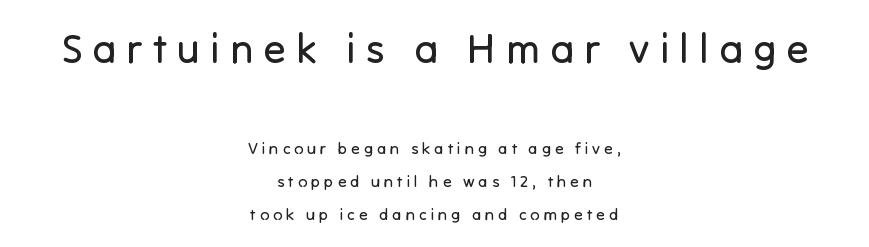
{"serif": "no", "italic": "no", "bold": "no", "weight": "regular", "width": "normal", "stroke_contrast": "low", "x_height": "medium", "monospaced": "no", "underline": "no", "align": "center", "line_spacing": "loose", "line_spacing_ratio": 2.04, "letter_spacing": "wide", "letter_spacing_em": 0.25, "larger_block": "first", "size_ratio": 2.56, "glyph_px": 41}
